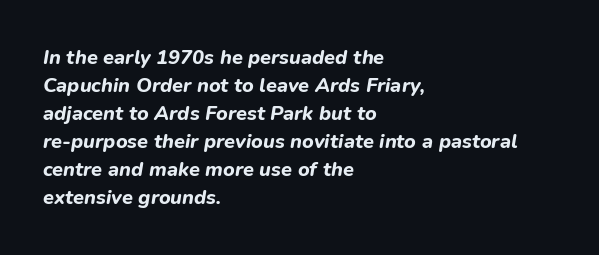
The image shows 20 px bold type, italic (leaning right); set left-aligned, normal line spacing (1.4x), normal letter spacing, not underlined.
